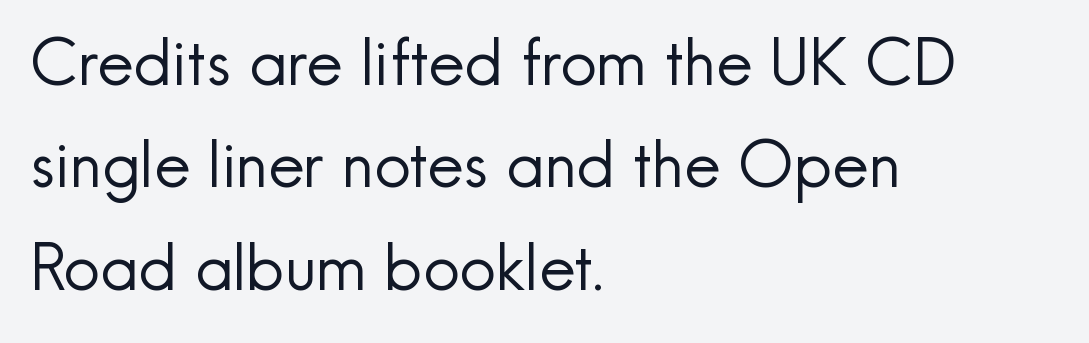
The image shows 64 px regular-weight sans-serif type, upright; set left-aligned, normal line spacing (1.6x), normal letter spacing, not underlined; a small x-height.
